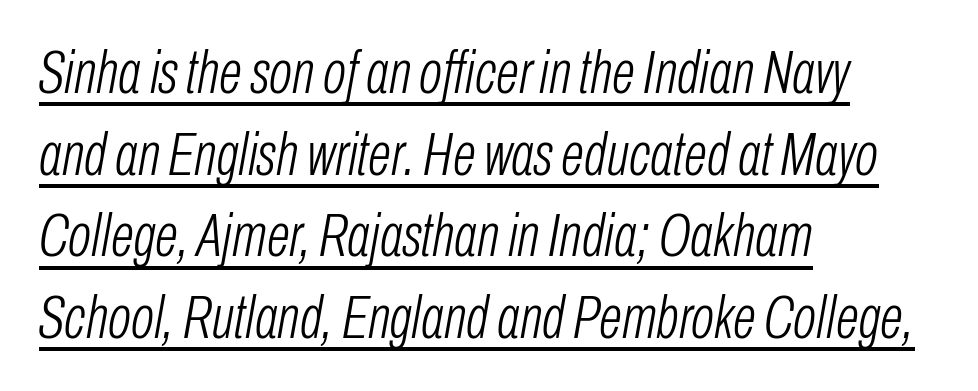
Leading: standard. Caption: lettering with a line underneath. You can tell it's italic because the verticals aren't actually vertical. Typeset ragged right — the left edge is the straight one. Does extra space separate the letters? No, they use regular spacing. The passage shown is typed in a proportional face where columns would drift.
